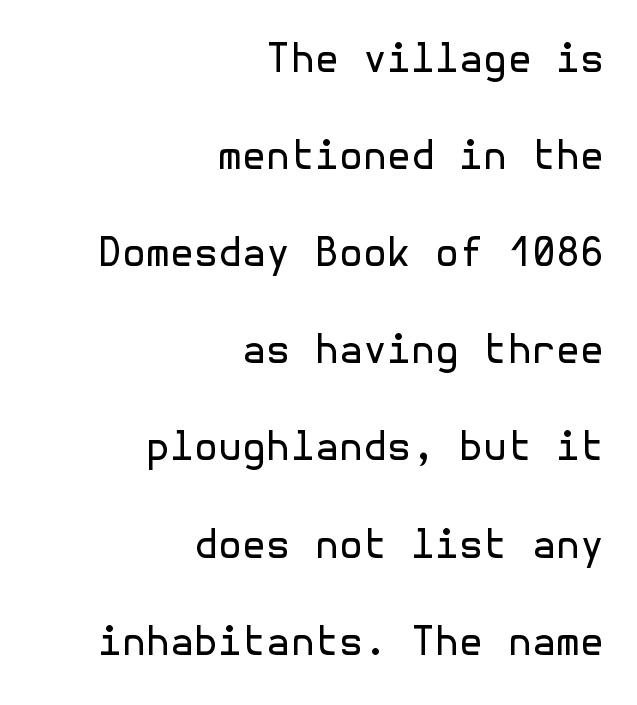
The image shows 39 px regular-weight sans-serif type, upright; set right-aligned, loose line spacing (2.49x), normal letter spacing, not underlined; a medium x-height.
